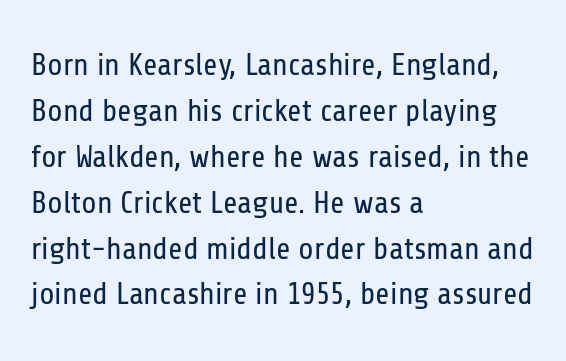
The image shows 31 px regular-weight, condensed sans-serif type, upright; set left-aligned, normal line spacing (1.48x), normal letter spacing, not underlined; low stroke contrast and a medium x-height.
